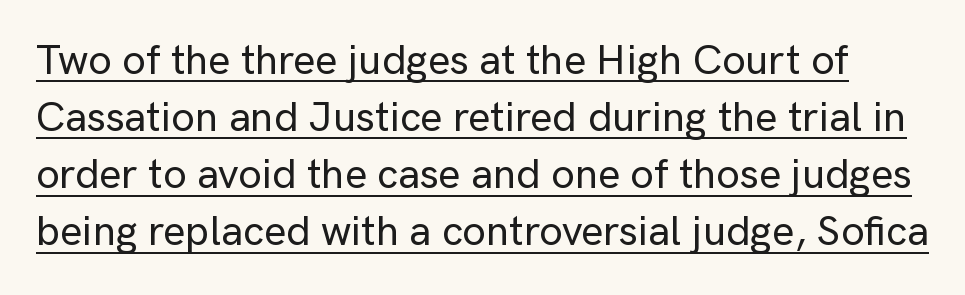
The designer left line spacing at the default. Nope, no serifs anywhere on these letters. The passage shown has conventional tracking throughout. This sample carries an underscore along the baseline area.
